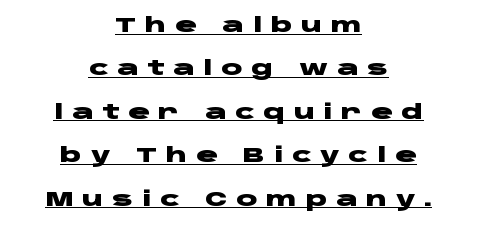
Q: Is the text bold? A: Yes.
Q: Is the text italic (slanted)? A: No, it is upright.
Q: Is the text underlined? A: Yes.
Q: How is the paragraph aligned? A: Centered.
Q: Is the spacing between letters normal or unusually wide? A: Unusually wide.
Q: Is the spacing between lines tight, normal or loose? A: Loose.
